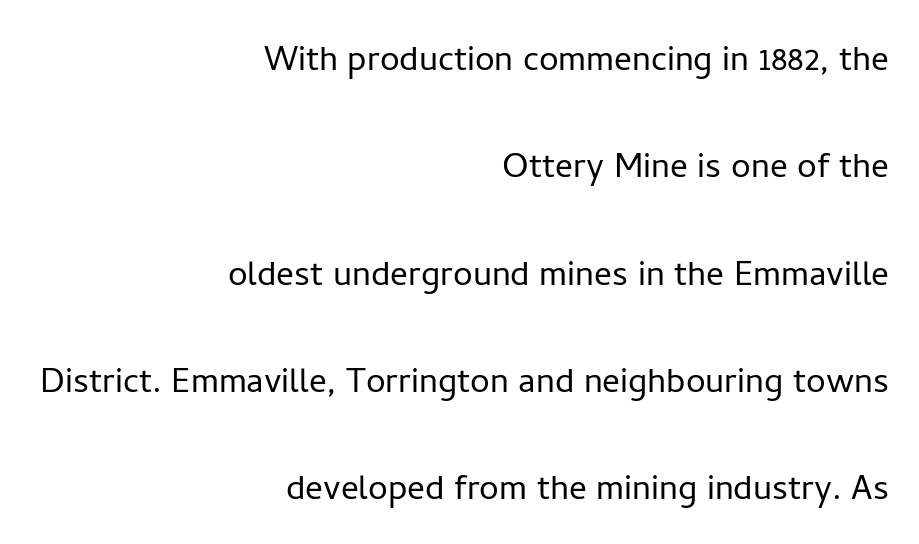
The image shows 44 px light sans-serif type, upright; set right-aligned, loose line spacing (2.44x), normal letter spacing, not underlined; low stroke contrast and a medium x-height.
